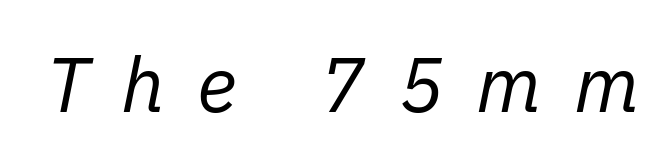
Between one letter and the next there's a generous, obvious gap. Proportional: the letters do not fall into vertical columns. Rule under the text: the space is simply empty. Tall strokes in this sample are angled rather than plumb. Heaviness? Minimal to ordinary, like unemphasized prose.
